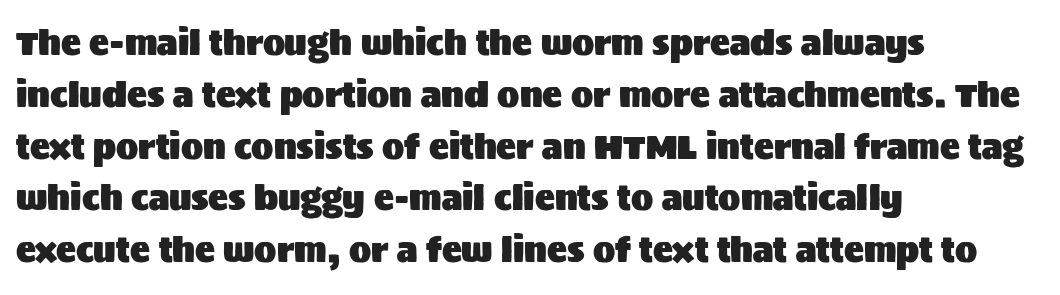
The image shows 33 px sans-serif type, upright; set left-aligned, normal line spacing (1.57x), normal letter spacing, not underlined; medium stroke contrast and a large x-height.
